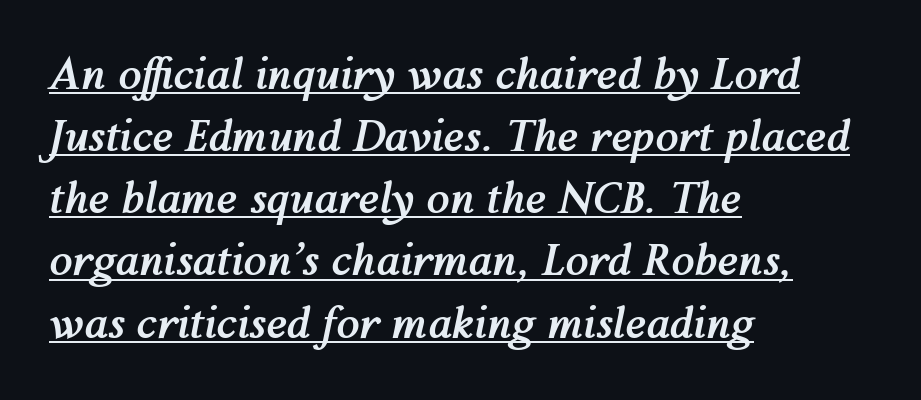
A classic flush-left, rag-right setting is used for this passage. There's an unmistakable incline to the writing here. Students, observe the line beneath the letters — that is underlining. Spacing verdict: proportional, widths tailored to each character. Letter spacing: default.
